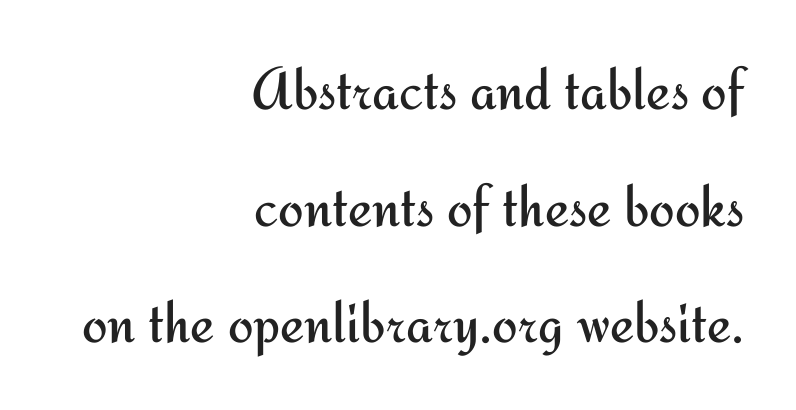
{"serif": "no", "italic": "no", "bold": "no", "weight": "regular", "width": "normal", "stroke_contrast": "medium", "x_height": "small", "monospaced": "no", "underline": "no", "align": "right", "line_spacing": "loose", "line_spacing_ratio": 1.91, "letter_spacing": "normal", "letter_spacing_em": 0.0, "glyph_px": 61}
